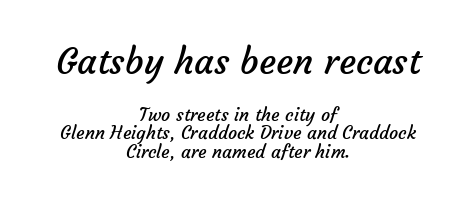
Q: Is the text bold? A: No.
Q: Is the typeface a serif or a sans-serif typeface? A: Sans-serif.
Q: Is the text underlined? A: No.
Q: How is the paragraph aligned? A: Centered.
Q: Is the spacing between letters normal or unusually wide? A: Normal.
Q: Is the spacing between lines tight, normal or loose? A: Tight.
Q: Which block of text is set in a larger size, the first (top) or the second (bottom)? A: The first (top) one.
Q: Width (condensed, normal, or wide)? A: Normal.
Q: Stroke contrast? A: Low.
Q: x-height? A: Medium.
Q: Monospaced? A: No.
